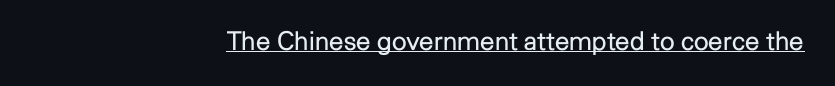
The image shows 26 px text type, upright; set right-aligned, normal letter spacing, underlined.
